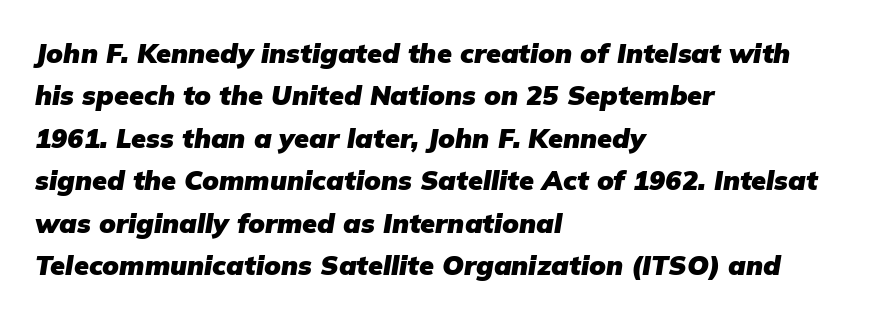
Q: Is the text bold? A: Yes.
Q: Is the text italic (slanted)? A: Yes, it leans right by about 9 degrees.
Q: Is the text underlined? A: No.
Q: How is the paragraph aligned? A: Left-aligned.
Q: Is the spacing between letters normal or unusually wide? A: Normal.
Q: Is the spacing between lines tight, normal or loose? A: Normal.
